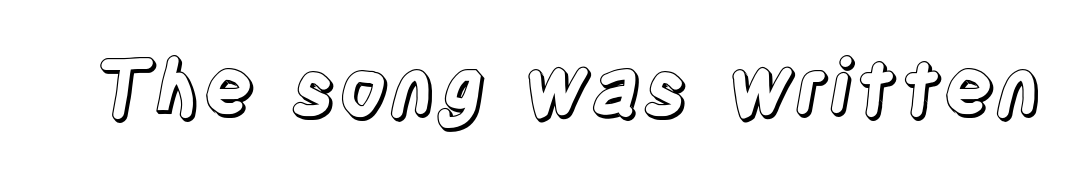
The area under the type is left untouched. Between one letter and the next there's only the usual sliver of space. Proportional: the letters do not fall into vertical columns.
